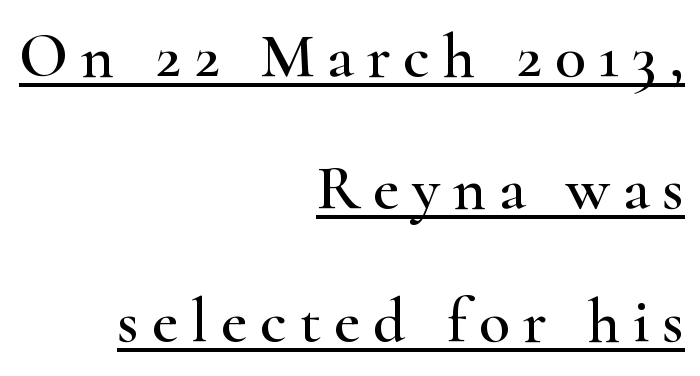
The image shows 64 px wide serif type, upright; set right-aligned, loose line spacing (2.07x), unusually wide letter spacing (+0.2 em), underlined; high stroke contrast and a small x-height.
